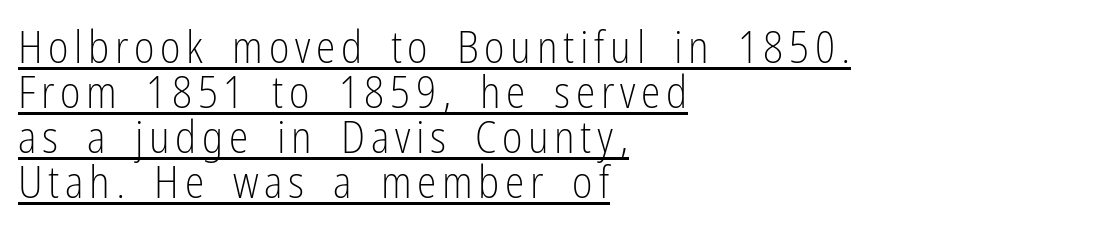
Bold? No — there's no thickening of the strokes. Characters remain perfectly vertical along every line. What kind of face is this? One without serifs — a sans. Notice how descenders almost collide with the ascenders below — that's tight leading. Each line starts at the same left margin while the right side varies. Spacing verdict: proportional, widths tailored to each character.
